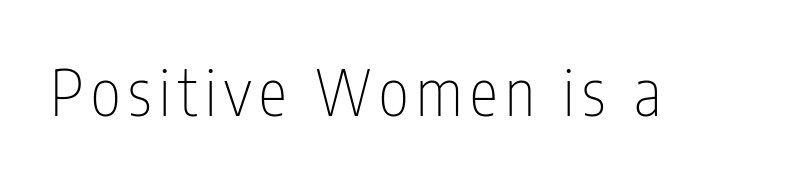
{"serif": "no", "italic": "no", "bold": "no", "weight": "thin", "width": "condensed", "stroke_contrast": "low", "x_height": "medium", "monospaced": "no", "underline": "no", "glyph_px": 64}
